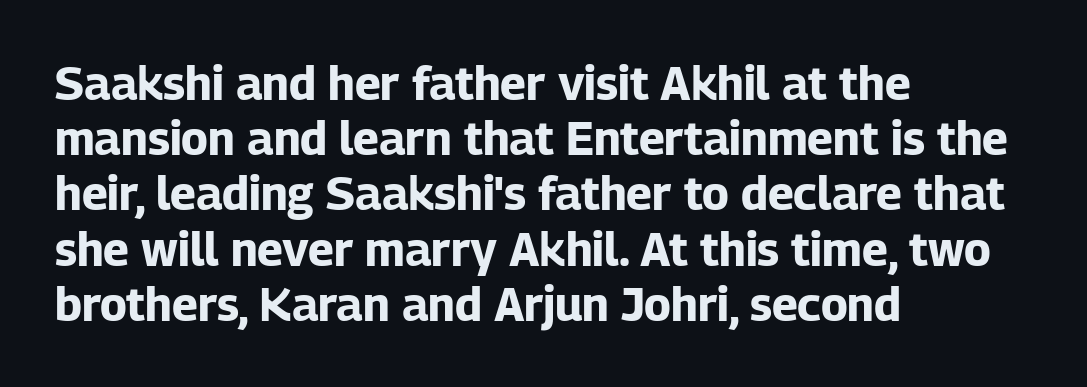
The letters carry no serifs — their stems end cleanly without finishing strokes. Do the characters align in a grid? No, the font is proportional. Glyph-to-glyph distance matches everyday printed text. The area under the type is left untouched. You can tell it's not italic because the verticals are truly vertical.
